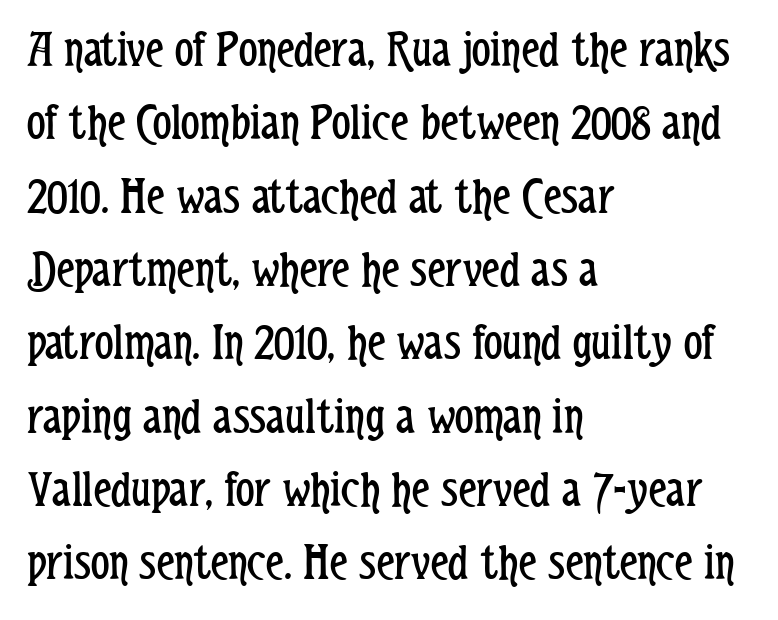
The image shows 52 px regular-weight, condensed sans-serif type, upright; set left-aligned, normal line spacing (1.41x), normal letter spacing, not underlined; low stroke contrast and a medium x-height.
